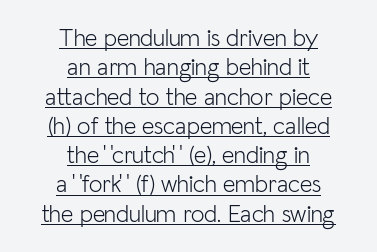
Q: Is the text bold? A: No.
Q: Is the text italic (slanted)? A: No, it is upright.
Q: Is the text underlined? A: Yes.
Q: How is the paragraph aligned? A: Centered.
Q: Is the spacing between letters normal or unusually wide? A: Normal.
